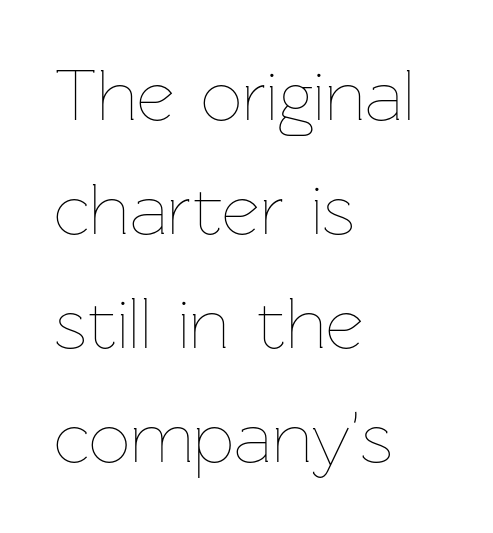
The image shows 73 px thin type, upright; set left-aligned, normal line spacing (1.56x), normal letter spacing, not underlined; low stroke contrast and a medium x-height.
